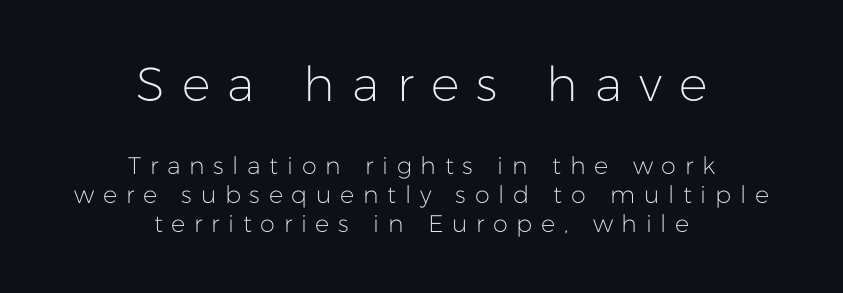
Q: Is the text bold? A: No.
Q: Is the text italic (slanted)? A: No, it is upright.
Q: Is the typeface a serif or a sans-serif typeface? A: Sans-serif.
Q: Is the text underlined? A: No.
Q: How is the paragraph aligned? A: Centered.
Q: Is the spacing between letters normal or unusually wide? A: Unusually wide.
Q: Which block of text is set in a larger size, the first (top) or the second (bottom)? A: The first (top) one.
Q: Width (condensed, normal, or wide)? A: Normal.
Q: Stroke contrast? A: Low.
Q: x-height? A: Medium.
Q: Monospaced? A: No.
